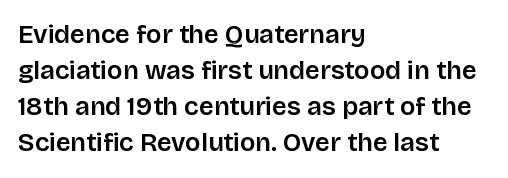
{"italic": "no", "bold": "semi", "underline": "no", "align": "left", "line_spacing": "normal", "line_spacing_ratio": 1.39, "letter_spacing": "normal", "letter_spacing_em": 0.0, "glyph_px": 26}
